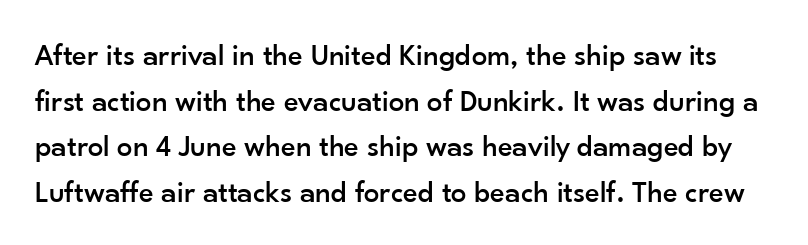
Q: Is the text italic (slanted)? A: No, it is upright.
Q: Is the typeface a serif or a sans-serif typeface? A: Sans-serif.
Q: Is the text underlined? A: No.
Q: Is the spacing between letters normal or unusually wide? A: Normal.
Q: Is the spacing between lines tight, normal or loose? A: Normal.
Q: Width (condensed, normal, or wide)? A: Normal.
Q: Stroke contrast? A: Low.
Q: x-height? A: Small.
Q: Monospaced? A: No.
